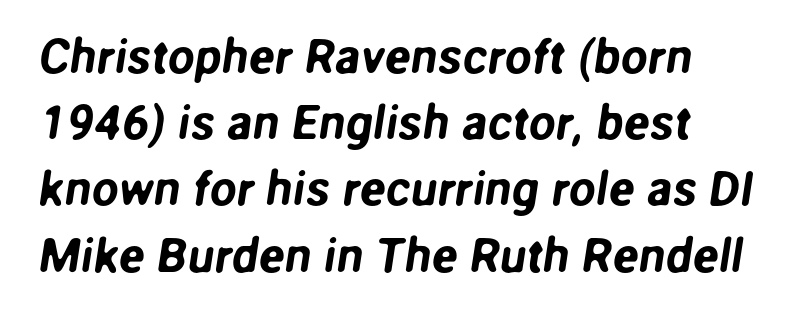
Q: Is the typeface a serif or a sans-serif typeface? A: Sans-serif.
Q: Is the text underlined? A: No.
Q: How is the paragraph aligned? A: Left-aligned.
Q: Is the spacing between letters normal or unusually wide? A: Normal.
Q: Is the spacing between lines tight, normal or loose? A: Normal.
Q: Width (condensed, normal, or wide)? A: Normal.
Q: Stroke contrast? A: Low.
Q: x-height? A: Medium.
Q: Monospaced? A: No.
